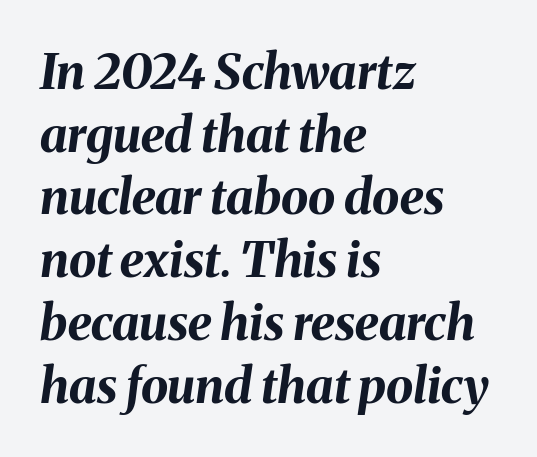
Does the weight exceed regular? Yes, all the way to bold. The line-height multiplier appears to be the usual default. Check the space under the baseline: it is left empty. Caption: standard tracking, unaltered.
